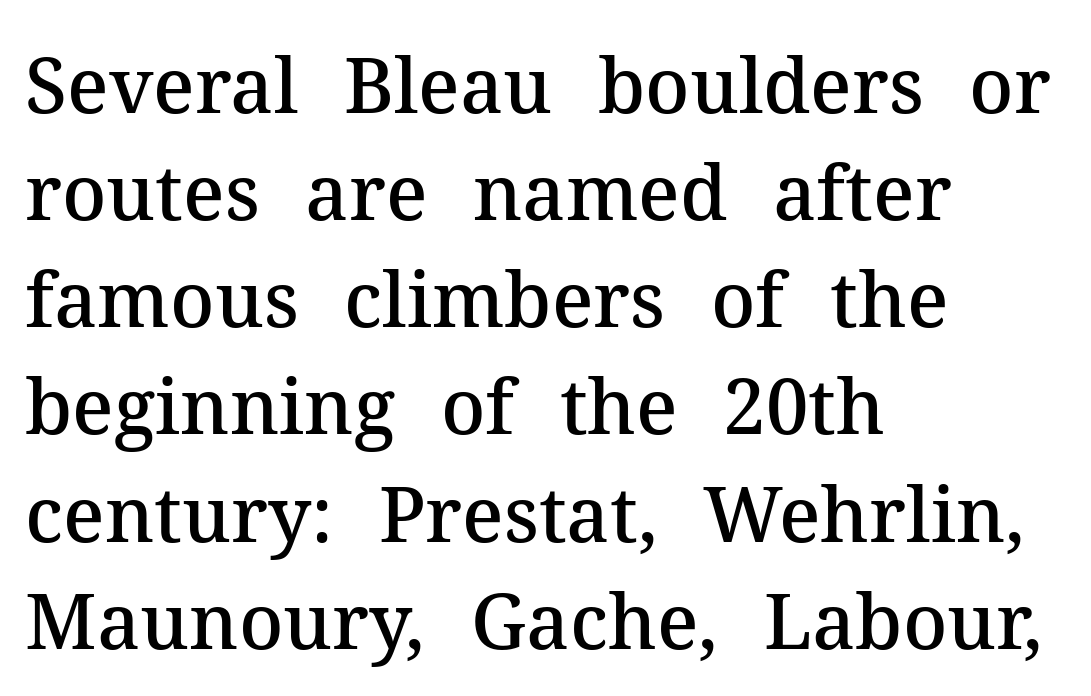
The image shows 76 px semibold serif type, upright; set left-aligned, normal line spacing (1.41x), normal letter spacing, not underlined; medium stroke contrast and a medium x-height.
